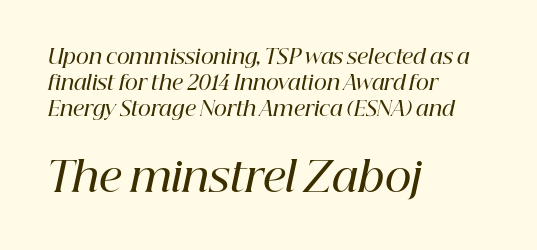
The more generous point size was reserved for the lower chunk. Casual observation: everything's shoved over to the left. This rendering employs a face with finishing strokes, i.e., a serif. Does the weight exceed regular? Yes, but only to semibold.
